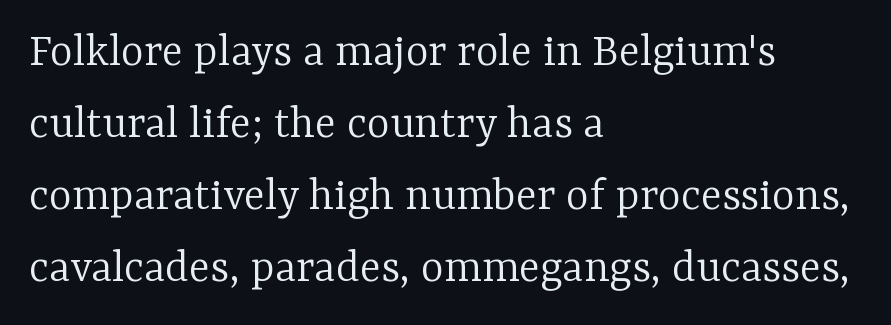
{"serif": "yes", "italic": "no", "bold": "no", "weight": "light", "width": "normal", "stroke_contrast": "low", "x_height": "medium", "monospaced": "no", "underline": "no", "align": "left", "line_spacing": "normal", "line_spacing_ratio": 1.47, "letter_spacing": "normal", "letter_spacing_em": 0.0, "glyph_px": 49}
